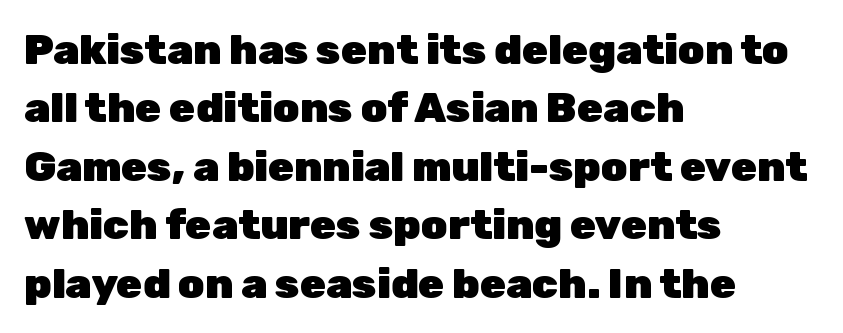
{"serif": "no", "italic": "no", "bold": "yes", "weight": "heavy", "width": "normal", "stroke_contrast": "low", "x_height": "medium", "monospaced": "no", "underline": "no", "align": "left", "line_spacing": "normal", "line_spacing_ratio": 1.39, "letter_spacing": "normal", "letter_spacing_em": 0.0, "glyph_px": 42}
